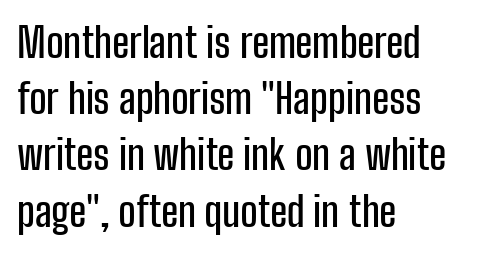
The image shows 41 px condensed sans-serif type, upright; set left-aligned, normal line spacing (1.37x), normal letter spacing, not underlined; low stroke contrast and a medium x-height.
